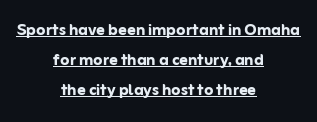
{"italic": "no", "bold": "yes", "underline": "yes", "align": "center", "line_spacing": "normal", "line_spacing_ratio": 1.42, "letter_spacing": "normal", "letter_spacing_em": 0.0, "glyph_px": 21}
